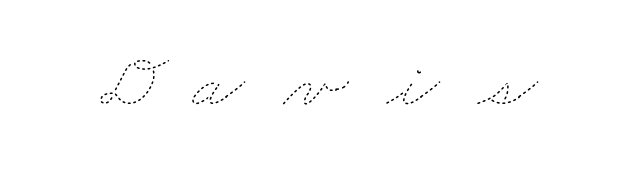
Bold? No — there's no thickening of the strokes. The specimen omits any rule beneath the text block's lines. This sample uses expanded letter spacing, leaving extra air between glyphs. Is this a fixed-width face? No — the glyphs have proportional, varying widths.
